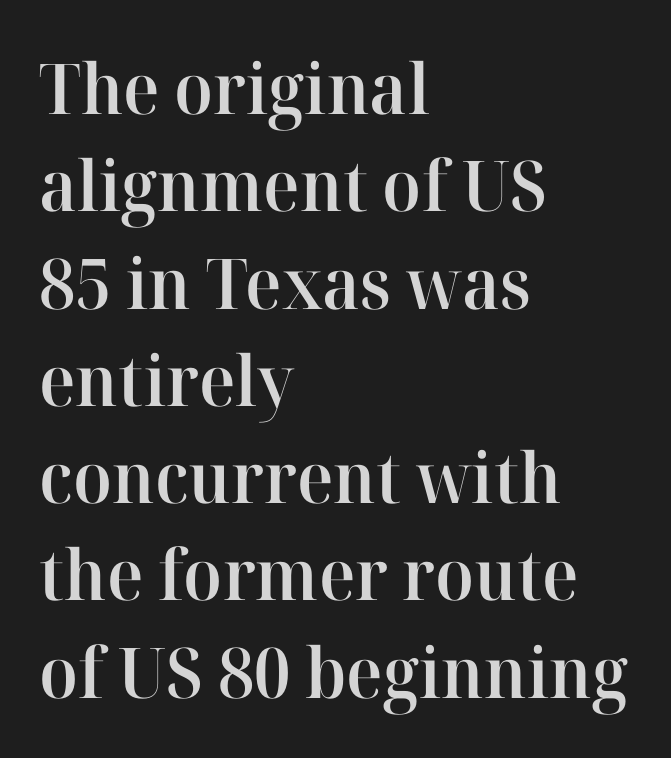
The image shows 70 px semibold serif type, upright; set left-aligned, normal line spacing (1.39x), normal letter spacing, not underlined; high stroke contrast and a medium x-height.
